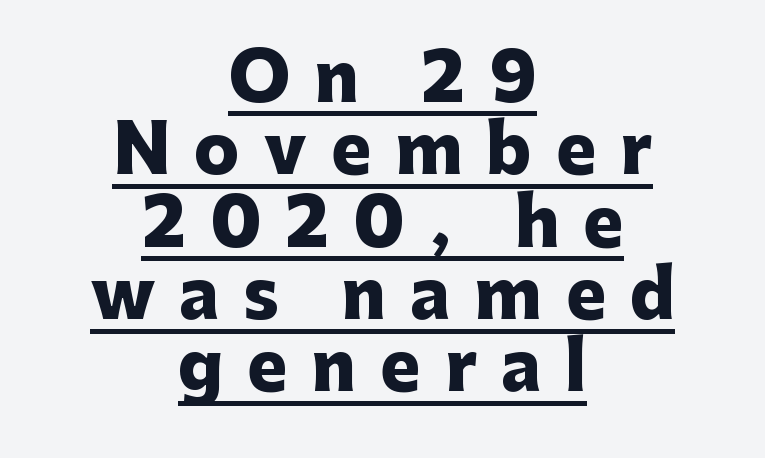
Q: Is the text bold? A: Yes.
Q: Is the text italic (slanted)? A: No, it is upright.
Q: Is the typeface a serif or a sans-serif typeface? A: Sans-serif.
Q: Is the text underlined? A: Yes.
Q: How is the paragraph aligned? A: Centered.
Q: Is the spacing between letters normal or unusually wide? A: Unusually wide.
Q: Is the spacing between lines tight, normal or loose? A: Tight.
Q: Width (condensed, normal, or wide)? A: Normal.
Q: Stroke contrast? A: Low.
Q: x-height? A: Medium.
Q: Monospaced? A: No.
